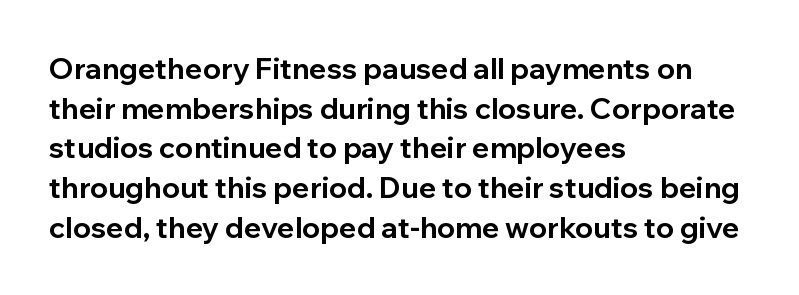
{"serif": "no", "italic": "no", "bold": "yes", "weight": "bold", "width": "normal", "stroke_contrast": "low", "x_height": "medium", "monospaced": "no", "underline": "no", "align": "left", "line_spacing": "normal", "line_spacing_ratio": 1.37, "letter_spacing": "normal", "letter_spacing_em": 0.0, "glyph_px": 29}
